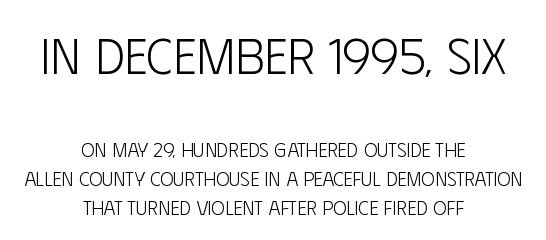
Think of a printed novel: that variable character pitch is what you see here. Honestly, the row spacing looks completely unremarkable. The letters stand upright; this is a roman face. Inter-character spacing is left at the font's built-in metrics. Nothing heavy about these letters — not bold at all.
